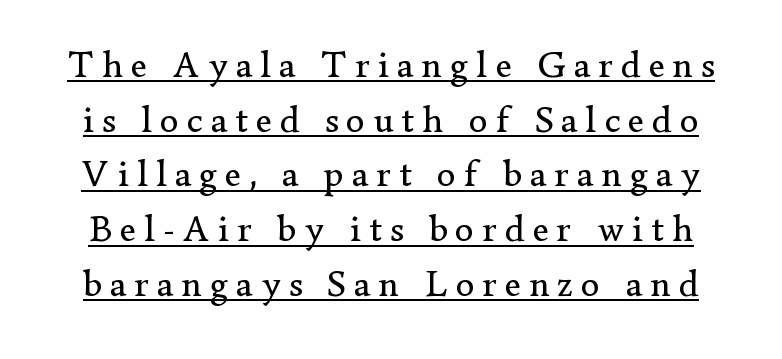
Character widths vary here, with narrow letters taking less room than wide ones. Posture: vertical. Summary of weight: not heavy and not bold. Classification — serif. Someone cranked the tracking dial way up on this one. The rendering uses a moderate line-height, typical for paragraphs.
